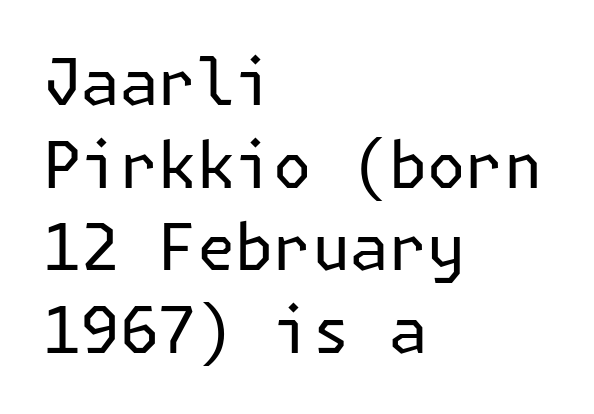
No word sits above an underline. Do the letters lean? They stand straight. Each new line begins a customary step beneath the previous one. The typesetting does not lean heavy: it is not bold.
